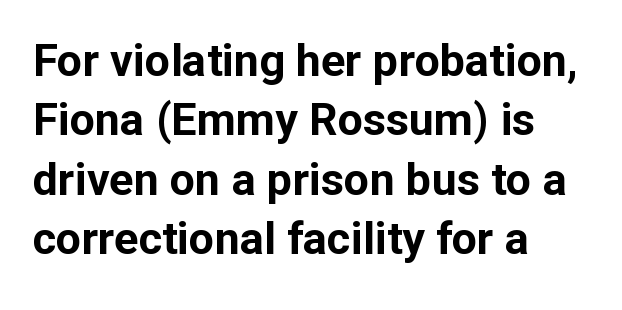
The baseline area is clear. The typesetting leans heavy: a genuine bold. Upright lettering throughout. Students, observe: this is what conventionally led text looks like.
